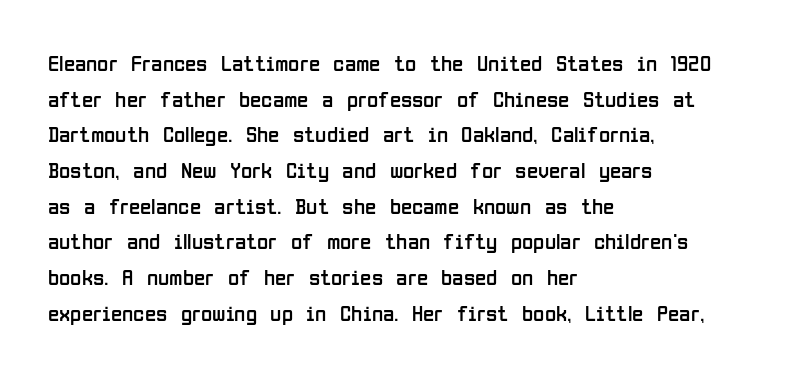
The image shows 23 px text type, upright; set left-aligned, normal line spacing (1.55x), normal letter spacing, not underlined.
